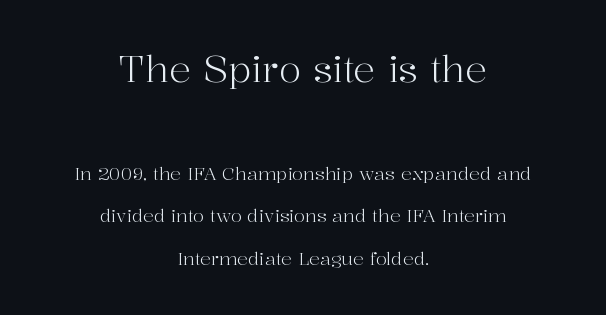
{"serif": "yes", "italic": "no", "bold": "no", "weight": "light", "width": "normal", "stroke_contrast": "high", "x_height": "medium", "monospaced": "no", "underline": "no", "align": "center", "line_spacing": "loose", "line_spacing_ratio": 2.38, "letter_spacing": "normal", "letter_spacing_em": 0.0, "larger_block": "first", "size_ratio": 2.06, "glyph_px": 37}
